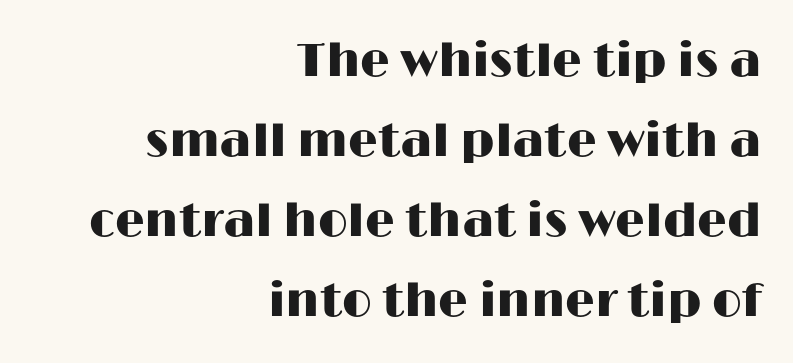
{"serif": "no", "italic": "no", "width": "wide", "stroke_contrast": "high", "x_height": "medium", "monospaced": "no", "underline": "no", "align": "right", "line_spacing": "normal", "line_spacing_ratio": 1.7, "letter_spacing": "normal", "letter_spacing_em": 0.0, "glyph_px": 47}
